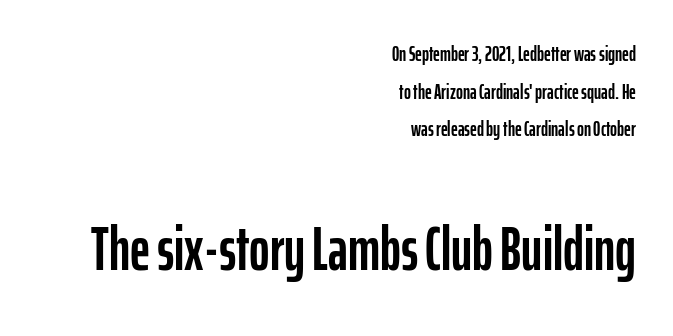
The axis of the letterforms is exactly vertical. In terms of letterform style, serifs are entirely absent. Does the copy run flush right? Yes — the right margin is perfectly even. The horizontal fit of the characters is conventional and even. Note the varied advance widths — an 'i' is clearly narrower than an 'm'. Typesetter's note — lower block bumped up in size, upper block left smaller.
